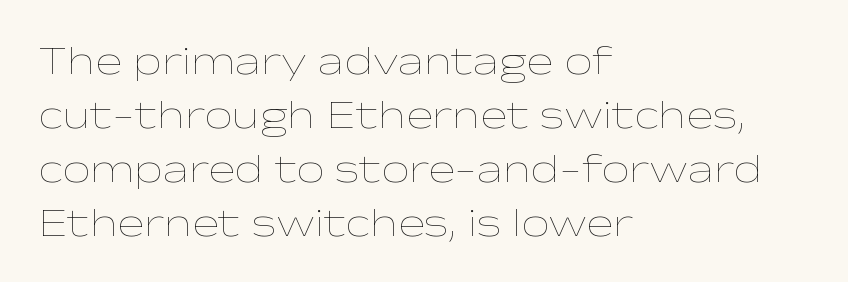
Standard letterfit; no display-style spreading of the glyphs. Style check: upright. Weight: not bold — regular or lighter. If you drew a ruler down the left edge, every line would touch it. Rows of type keep a routine distance in the vertical direction. Spacing verdict: proportional, widths tailored to each character.
